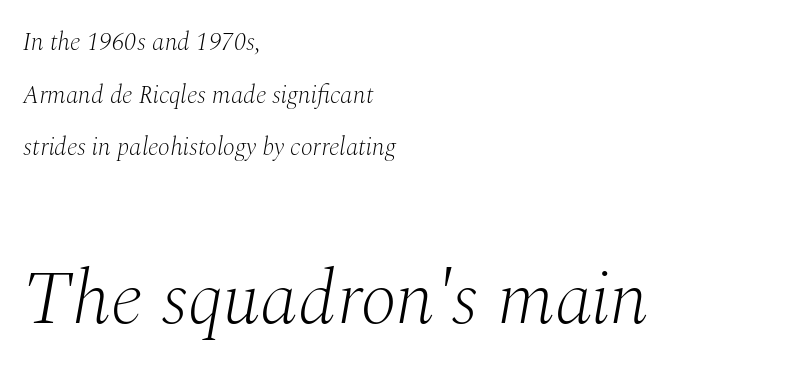
This reads as an unemphasized weight, regular at the heaviest. Every row of glyphs begins at an identical x-position on the left. Yep, that's italic — everything's leaning. The line texture is even and compact thanks to regular tracking. These lines are rendered in a variable-pitch font. What's the leading like? Stretched, with rows far apart.
